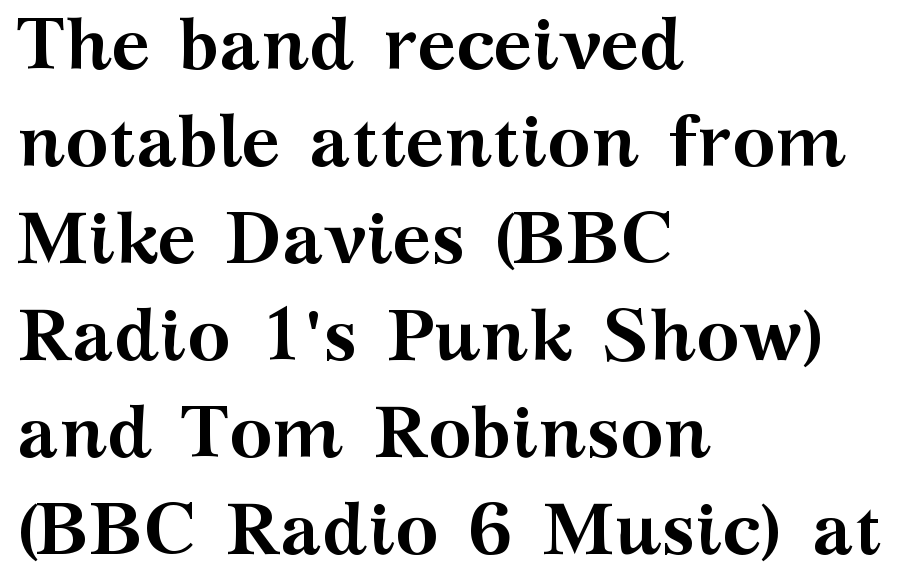
{"serif": "yes", "italic": "no", "bold": "yes", "weight": "semibold", "width": "wide", "stroke_contrast": "medium", "x_height": "medium", "monospaced": "no", "underline": "no", "align": "left", "line_spacing": "normal", "line_spacing_ratio": 1.33, "letter_spacing": "normal", "letter_spacing_em": 0.0, "glyph_px": 73}
